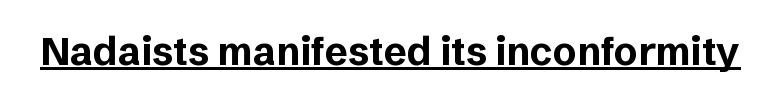
Q: Is the text bold? A: Yes.
Q: Is the text italic (slanted)? A: No, it is upright.
Q: Is the typeface a serif or a sans-serif typeface? A: Sans-serif.
Q: Is the text underlined? A: Yes.
Q: Is the spacing between letters normal or unusually wide? A: Normal.
Q: Width (condensed, normal, or wide)? A: Normal.
Q: Stroke contrast? A: Low.
Q: x-height? A: Medium.
Q: Monospaced? A: No.
